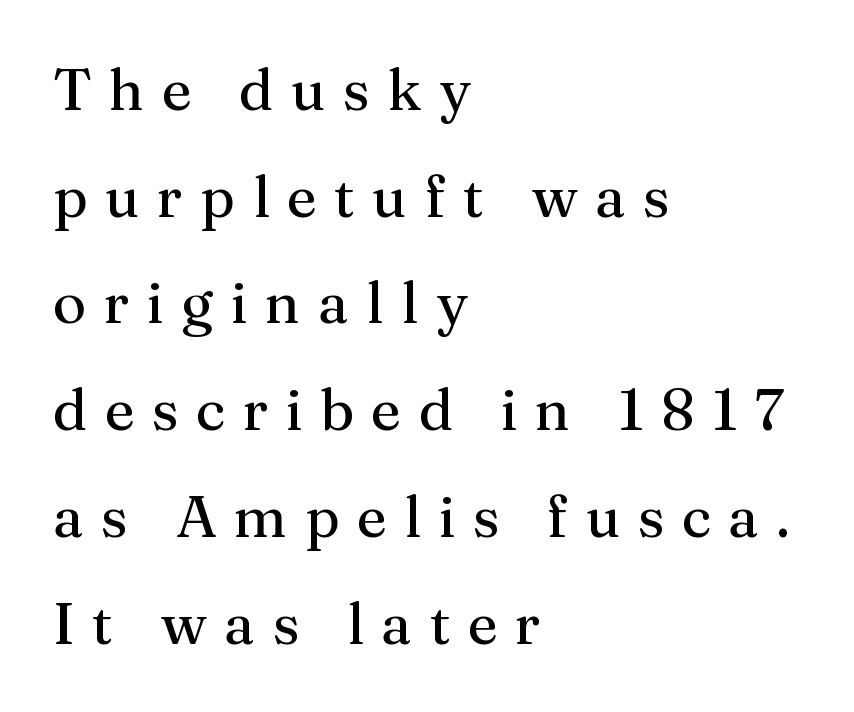
Q: Is the text bold? A: No.
Q: Is the text italic (slanted)? A: No, it is upright.
Q: Is the typeface a serif or a sans-serif typeface? A: Serif.
Q: Is the text underlined? A: No.
Q: How is the paragraph aligned? A: Left-aligned.
Q: Is the spacing between letters normal or unusually wide? A: Unusually wide.
Q: Width (condensed, normal, or wide)? A: Normal.
Q: Stroke contrast? A: Medium.
Q: x-height? A: Medium.
Q: Monospaced? A: No.
